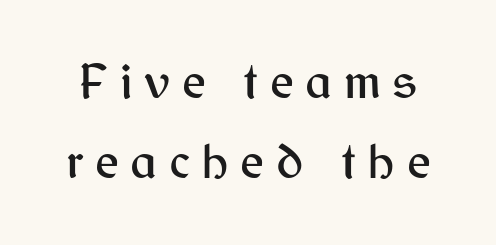
Regular leading. Tall strokes in this sample are plumb rather than angled. Unmarked baselines from the first word to the last. Spacing verdict: proportional, widths tailored to each character. Letterform terminals end flat and unadorned throughout the passage.
